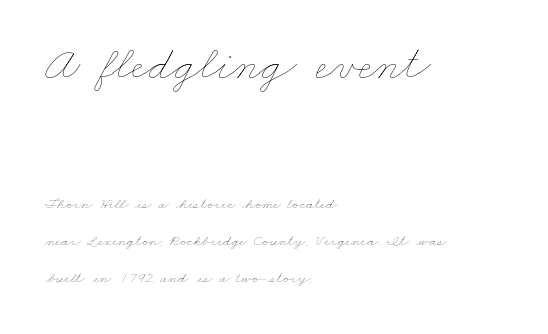
{"bold": "no", "weight": "thin", "width": "wide", "stroke_contrast": "low", "x_height": "small", "monospaced": "no", "underline": "no", "align": "left", "line_spacing": "loose", "line_spacing_ratio": 2.31, "letter_spacing": "normal", "letter_spacing_em": 0.0, "larger_block": "first", "size_ratio": 3.06, "glyph_px": 49}
